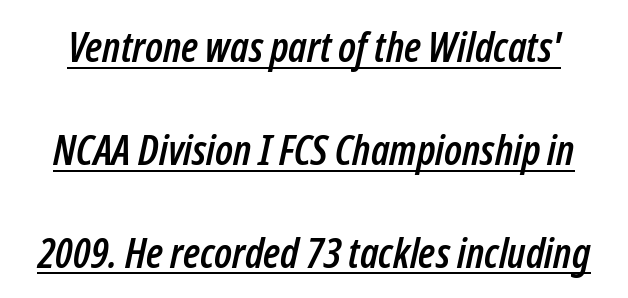
Q: Is the text italic (slanted)? A: Yes, it leans right by about 12 degrees.
Q: Is the text underlined? A: Yes.
Q: Is the spacing between letters normal or unusually wide? A: Normal.
Q: Is the spacing between lines tight, normal or loose? A: Loose.
Q: Width (condensed, normal, or wide)? A: Condensed.
Q: Stroke contrast? A: Low.
Q: x-height? A: Medium.
Q: Monospaced? A: No.
